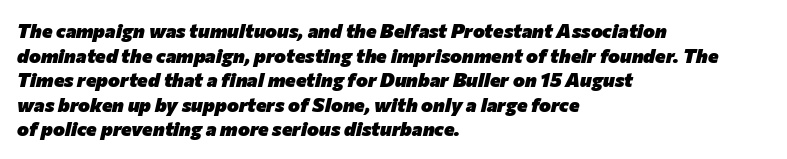
Q: Is the text bold? A: Yes.
Q: Is the text italic (slanted)? A: Yes, it leans right by about 12 degrees.
Q: Is the text underlined? A: No.
Q: How is the paragraph aligned? A: Left-aligned.
Q: Is the spacing between letters normal or unusually wide? A: Normal.
